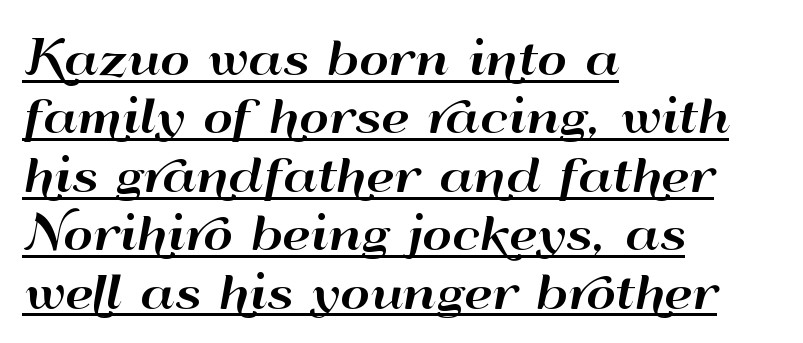
These lines are rendered in a variable-pitch font. In terms of letterspacing, this is plain default setting. Font category for this specimen: sans-serif. The glyphs are accompanied by a horizontal stroke just below them.
